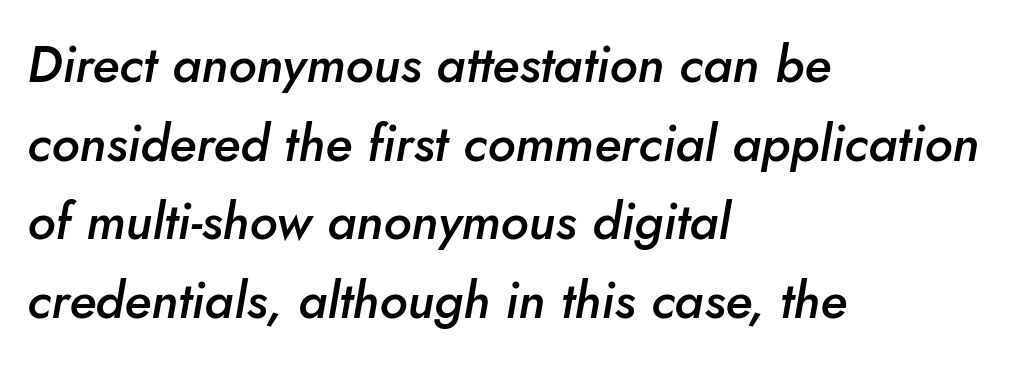
The image shows 51 px semibold type, italic (leaning right); set left-aligned, normal line spacing (1.54x), normal letter spacing, not underlined; low stroke contrast and a small x-height.
